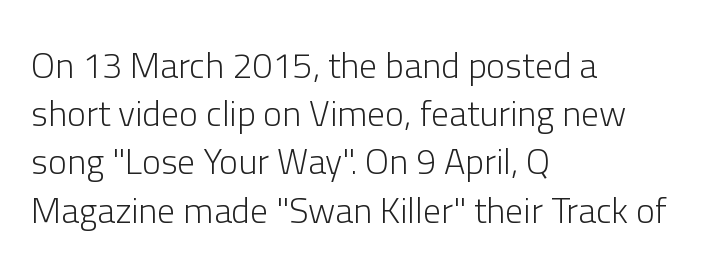
The image shows 36 px light sans-serif type, upright; set left-aligned, normal line spacing (1.34x), normal letter spacing, not underlined; low stroke contrast and a medium x-height.
